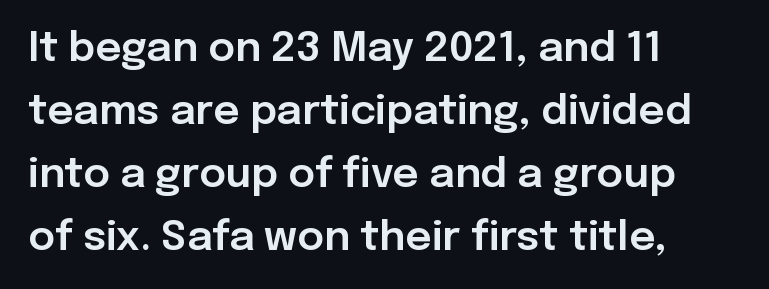
The horizontal fit of the characters is conventional and even. Looks like regular typesetting: each glyph gets only the width it needs. Regarding serifs, this sample does without them. The letters stand upright; this is a roman face. Decoration check: the copy has no underline.
